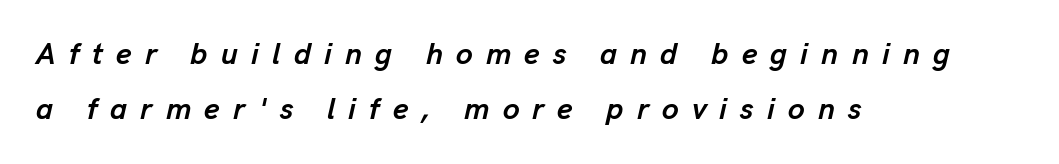
The image shows 30 px semibold type, italic (leaning right); set left-aligned, line spacing 1.83x, unusually wide letter spacing (+0.44 em), not underlined; low stroke contrast and a medium x-height.
